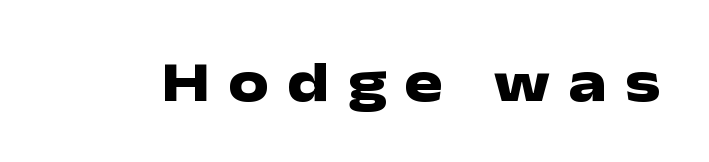
These lines are rendered in a variable-pitch font. Beneath every word, the page is bare. Rendered with straight, roman letterforms. The typeface chosen for these lines omits serifs. Thick stems and heavy bowls — unmistakably bold. Tracking here is generous; glyphs stand well apart from one another.
